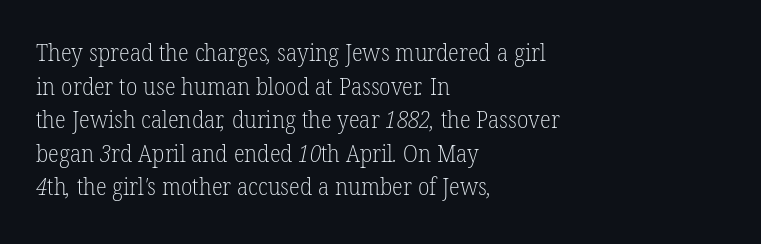
The image shows 23 px text type; set left-aligned, normal line spacing (1.46x), normal letter spacing, not underlined.
